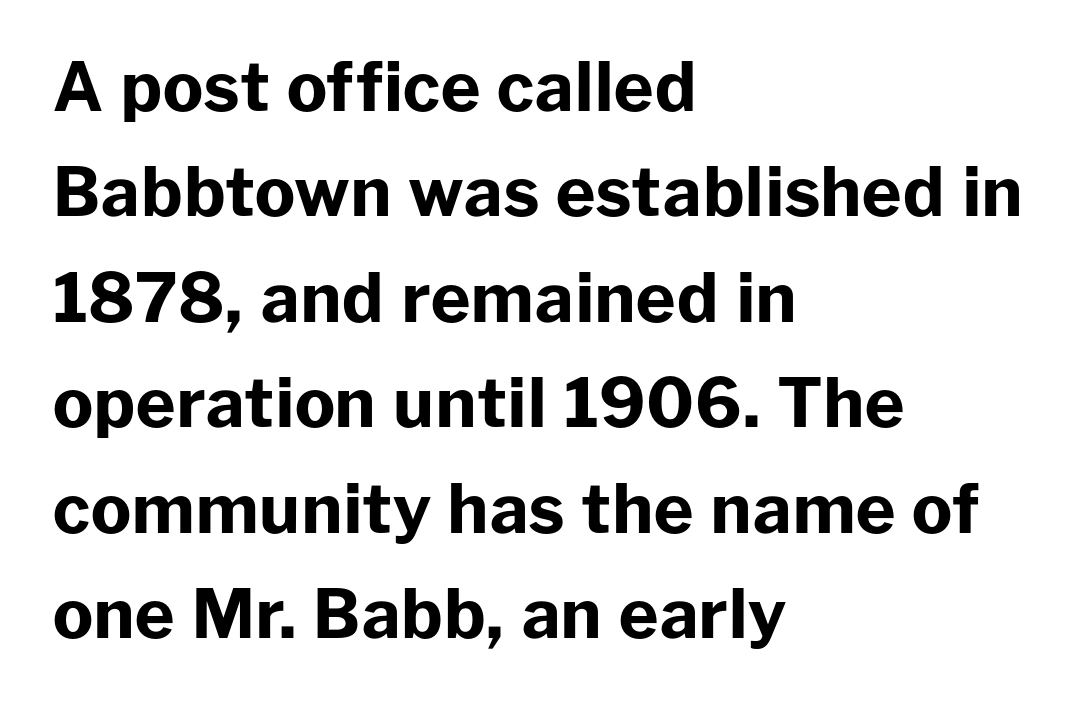
Q: Is the text bold? A: Yes.
Q: Is the text italic (slanted)? A: No, it is upright.
Q: Is the typeface a serif or a sans-serif typeface? A: Sans-serif.
Q: Is the text underlined? A: No.
Q: How is the paragraph aligned? A: Left-aligned.
Q: Is the spacing between letters normal or unusually wide? A: Normal.
Q: Is the spacing between lines tight, normal or loose? A: Normal.
Q: Width (condensed, normal, or wide)? A: Normal.
Q: Stroke contrast? A: Low.
Q: x-height? A: Medium.
Q: Monospaced? A: No.
